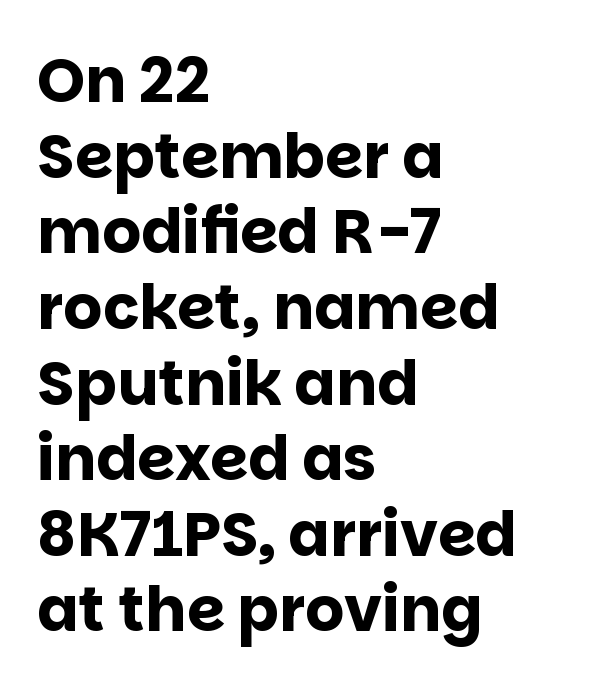
The image shows 61 px bold sans-serif type, upright; set left-aligned, line spacing 1.24x, normal letter spacing, not underlined; low stroke contrast and a large x-height.
